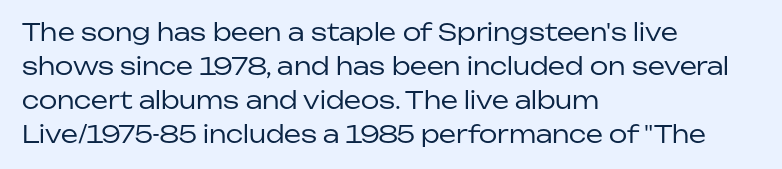
Decoration check: the copy has no underline. Teacher's note: observe the even left margin — that is flush-left alignment. Interline gaps are of average width in this sample. No chunkiness to these letters — they're not bold. These lines were composed using upright roman letters.
